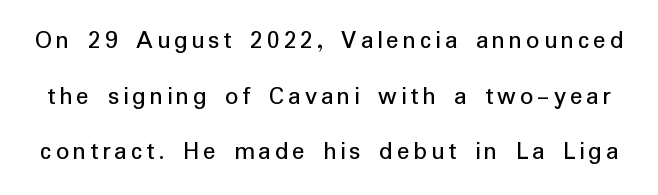
The image shows 26 px text type, upright; set loose line spacing (2.14x), not underlined.
